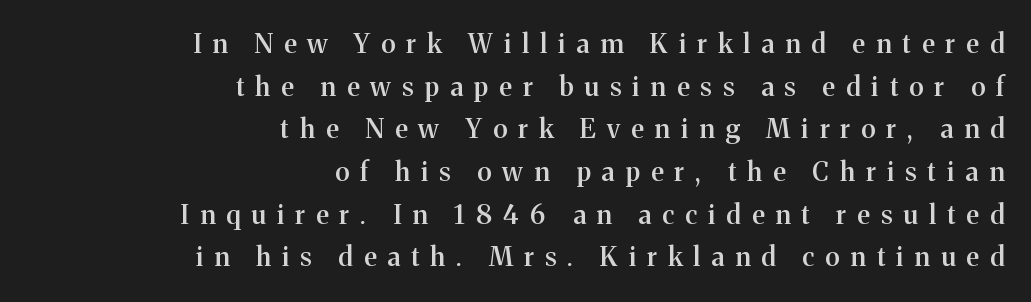
Line ends are locked; line starts wander. On the weight axis this lands at semibold, roughly 600. Posture: straight, roman, zero tilt. Type without underlining.
